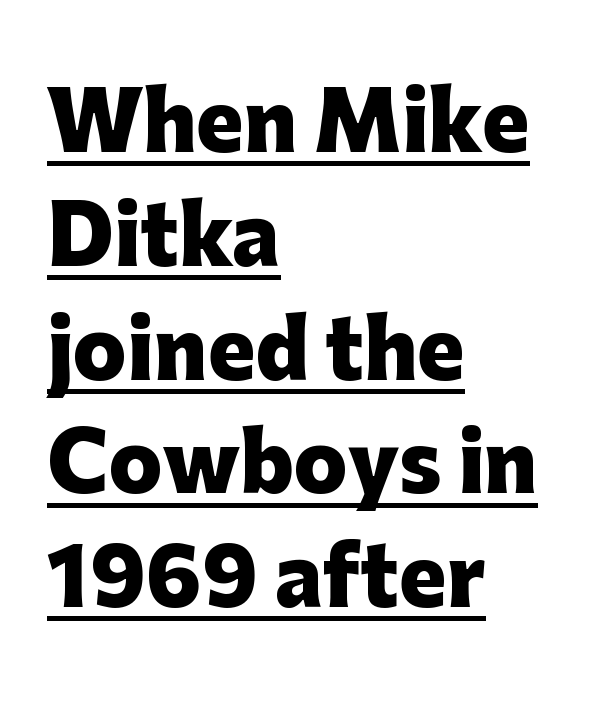
Q: Is the text bold? A: Yes.
Q: Is the text italic (slanted)? A: No, it is upright.
Q: Is the typeface a serif or a sans-serif typeface? A: Sans-serif.
Q: Is the text underlined? A: Yes.
Q: How is the paragraph aligned? A: Left-aligned.
Q: Is the spacing between letters normal or unusually wide? A: Normal.
Q: Is the spacing between lines tight, normal or loose? A: Normal.
Q: Width (condensed, normal, or wide)? A: Normal.
Q: Stroke contrast? A: Low.
Q: x-height? A: Medium.
Q: Monospaced? A: No.
